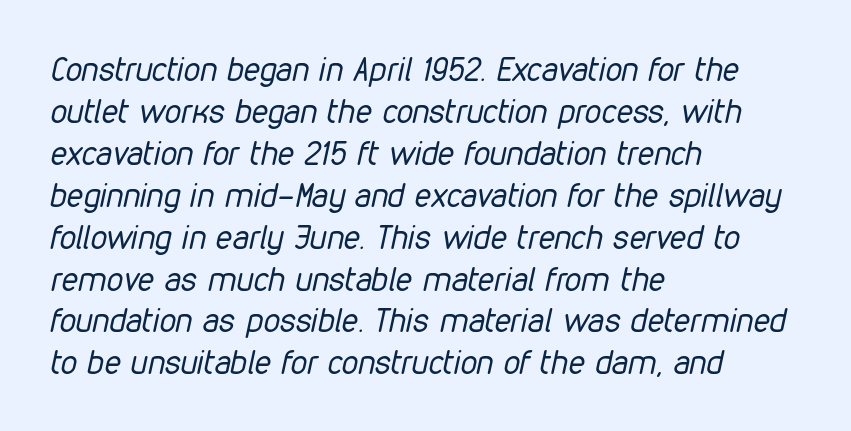
Check the space under the baseline: it is left empty. Tall strokes in this sample are angled rather than plumb. Spacing verdict: proportional, widths tailored to each character. Is the block centered? No — it sits flush against the left margin.
